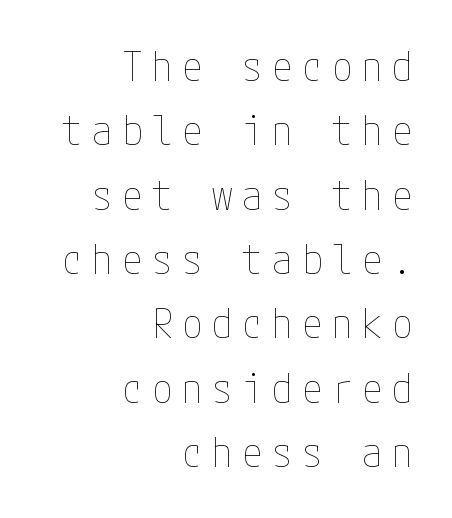
{"italic": "no", "bold": "no", "weight": "thin", "width": "condensed", "stroke_contrast": "low", "x_height": "medium", "underline": "no", "align": "right", "line_spacing": "normal", "line_spacing_ratio": 1.57, "letter_spacing": "wide", "letter_spacing_em": 0.23, "glyph_px": 41}
